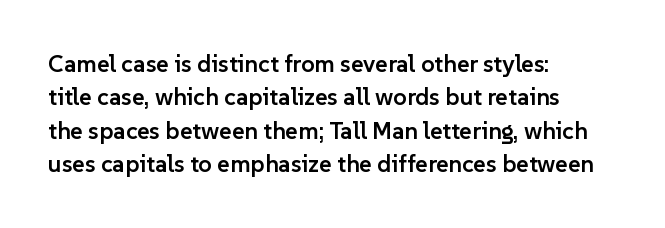
Does the lettering tilt? It doesn't — this is upright. Students, this is semibold: more ink than regular, less than bold. Is the block centered? No — it sits flush against the left margin. The block of text has a typical density, with ordinary space between rows.
